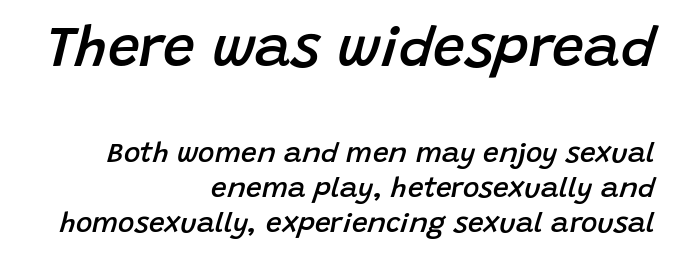
Q: Is the text bold? A: Semi-bold.
Q: Is the text italic (slanted)? A: Yes, it leans right by about 15 degrees.
Q: Is the text underlined? A: No.
Q: How is the paragraph aligned? A: Right-aligned.
Q: Is the spacing between letters normal or unusually wide? A: Normal.
Q: Is the spacing between lines tight, normal or loose? A: Normal.
Q: Which block of text is set in a larger size, the first (top) or the second (bottom)? A: The first (top) one.
Q: Width (condensed, normal, or wide)? A: Normal.
Q: Stroke contrast? A: Low.
Q: x-height? A: Large.
Q: Monospaced? A: No.
